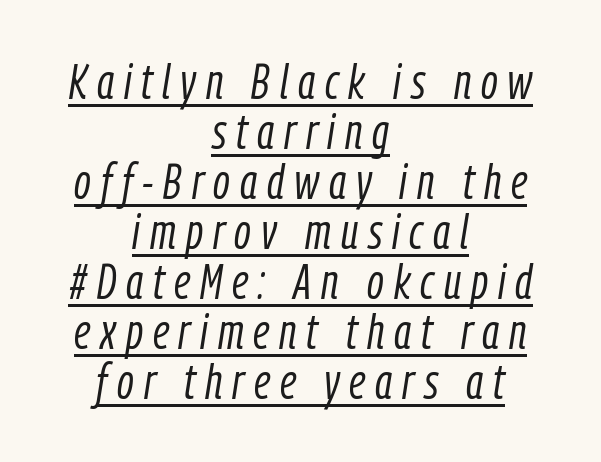
The image shows 49 px light, condensed type, italic (leaning right); set centered, tight line spacing (1.02x), unusually wide letter spacing (+0.2 em), underlined; low stroke contrast and a medium x-height.
